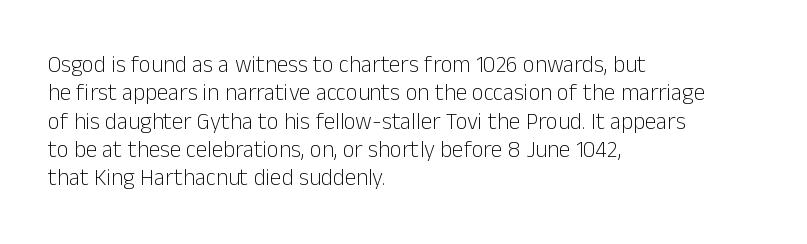
{"italic": "no", "bold": "no", "underline": "no", "align": "left", "line_spacing_ratio": 1.23, "letter_spacing": "normal", "letter_spacing_em": 0.0, "glyph_px": 23}
